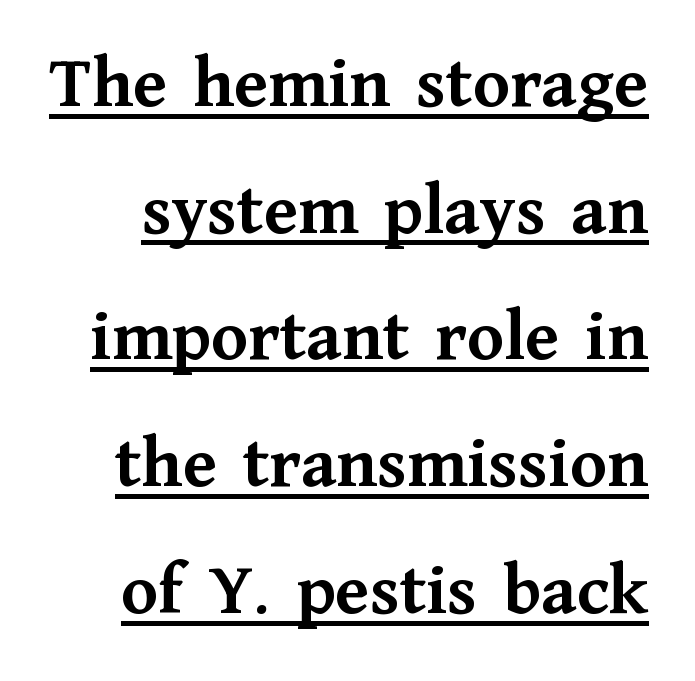
{"serif": "yes", "italic": "no", "bold": "yes", "weight": "semibold", "width": "normal", "stroke_contrast": "medium", "x_height": "medium", "monospaced": "no", "underline": "yes", "line_spacing": "normal", "line_spacing_ratio": 1.69, "letter_spacing": "normal", "letter_spacing_em": 0.0, "glyph_px": 75}
